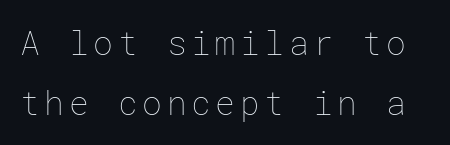
Q: Is the text bold? A: No.
Q: Is the text italic (slanted)? A: No, it is upright.
Q: Is the text underlined? A: No.
Q: Width (condensed, normal, or wide)? A: Normal.
Q: Stroke contrast? A: Low.
Q: x-height? A: Medium.
